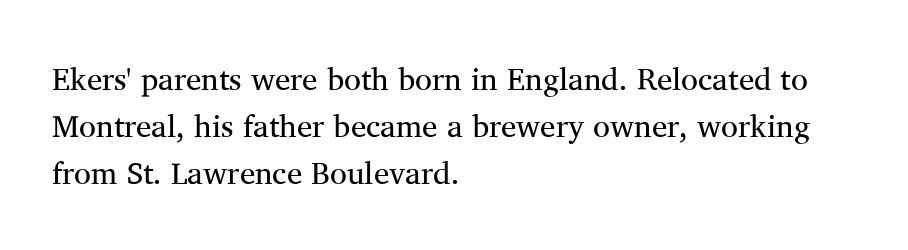
The image shows 31 px regular-weight serif type, upright; set left-aligned, normal line spacing (1.51x), normal letter spacing, not underlined; medium stroke contrast and a medium x-height.
